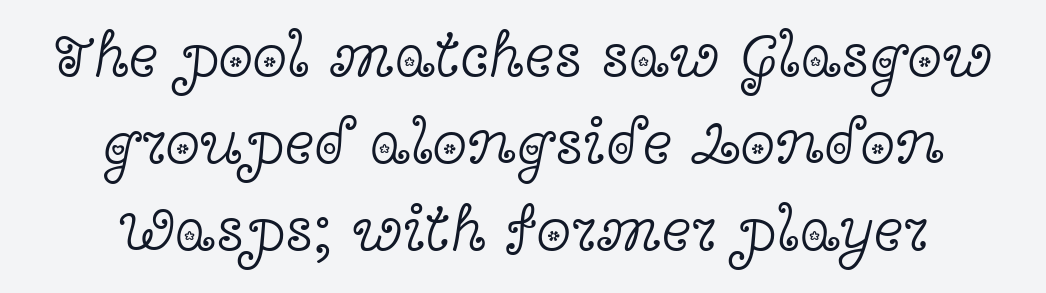
{"serif": "yes", "italic": "no", "bold": "no", "weight": "light", "width": "wide", "x_height": "medium", "monospaced": "no", "underline": "no", "align": "center", "line_spacing": "normal", "line_spacing_ratio": 1.38, "letter_spacing": "normal", "letter_spacing_em": 0.0, "glyph_px": 63}
